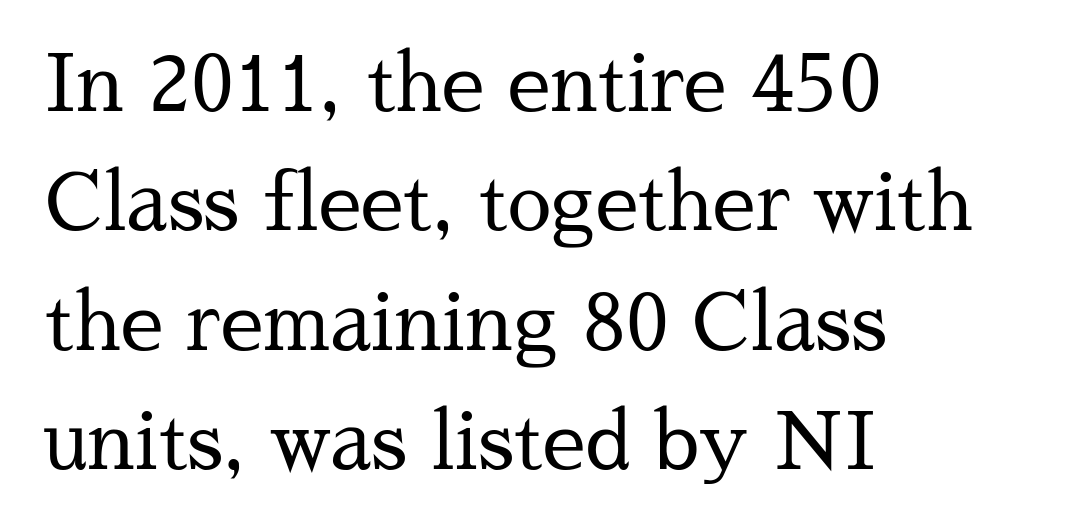
Where is the straight margin? On the left. The passage shown is not bold in any degree. The letters sit at their default tracking, neither squeezed nor spread. Serif or sans? Serif — the stroke terminals have little feet. Posture: straight, roman, zero tilt.
